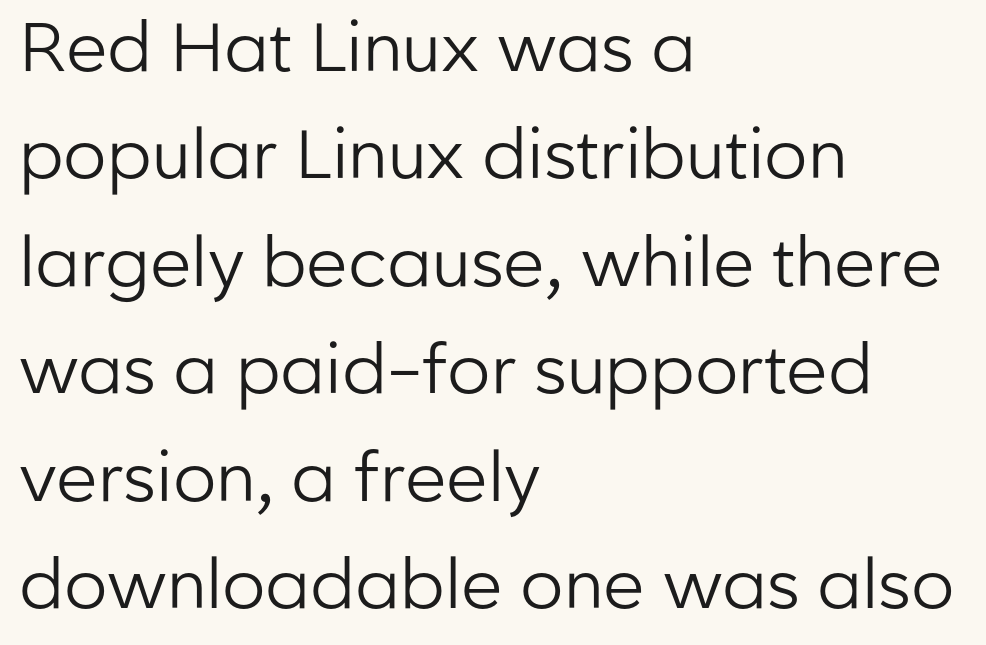
Nothing heavy about these letters — not bold at all. You could not count columns in this text — the font is proportionally spaced. The gaps between neighbouring characters are ordinary and unremarkable. All the whitespace from short lines collects on the right. The lettering holds an erect, upright posture throughout.
